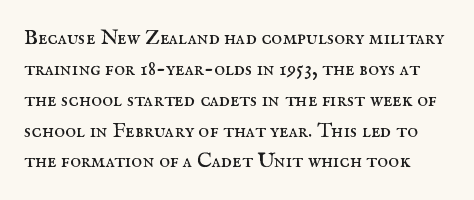
Bold? No — there's no thickening of the strokes. Descenders hang freely into open space. Line spacing here is normal. Observe the ordinary spacing: letters are neighbours, not strangers. Every stem runs plumb, perpendicular to the baseline.
